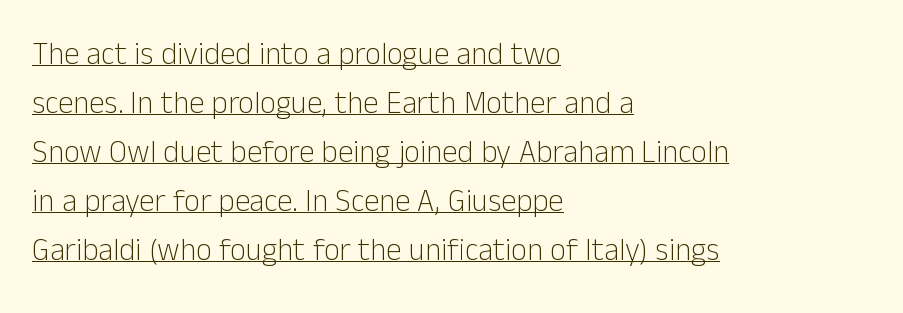
Q: Is the text bold? A: No.
Q: Is the text italic (slanted)? A: No, it is upright.
Q: Is the typeface a serif or a sans-serif typeface? A: Sans-serif.
Q: Is the text underlined? A: Yes.
Q: How is the paragraph aligned? A: Left-aligned.
Q: Is the spacing between letters normal or unusually wide? A: Normal.
Q: Is the spacing between lines tight, normal or loose? A: Normal.
Q: Width (condensed, normal, or wide)? A: Normal.
Q: Stroke contrast? A: Low.
Q: x-height? A: Medium.
Q: Monospaced? A: No.
